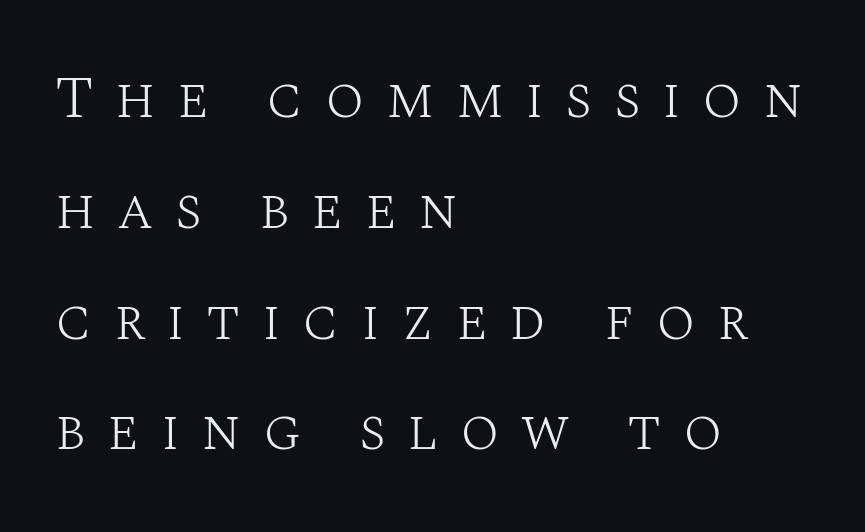
The image shows 58 px light serif type, upright; set left-aligned, loose line spacing (1.91x), unusually wide letter spacing (+0.37 em), not underlined; medium stroke contrast and a large x-height.
